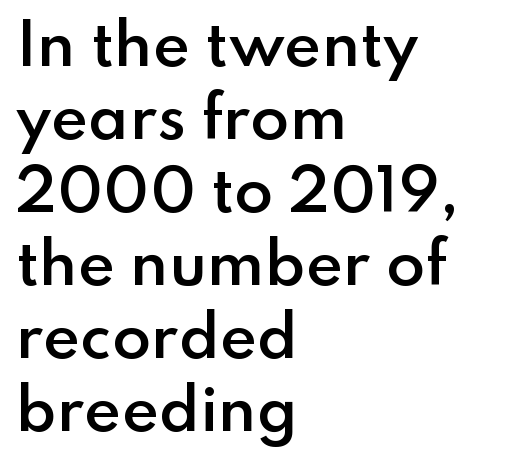
Q: Is the text bold? A: Semi-bold.
Q: Is the text italic (slanted)? A: No, it is upright.
Q: Is the typeface a serif or a sans-serif typeface? A: Sans-serif.
Q: Is the text underlined? A: No.
Q: How is the paragraph aligned? A: Left-aligned.
Q: Is the spacing between letters normal or unusually wide? A: Normal.
Q: Is the spacing between lines tight, normal or loose? A: Normal.
Q: Width (condensed, normal, or wide)? A: Normal.
Q: Stroke contrast? A: Low.
Q: x-height? A: Small.
Q: Monospaced? A: No.
